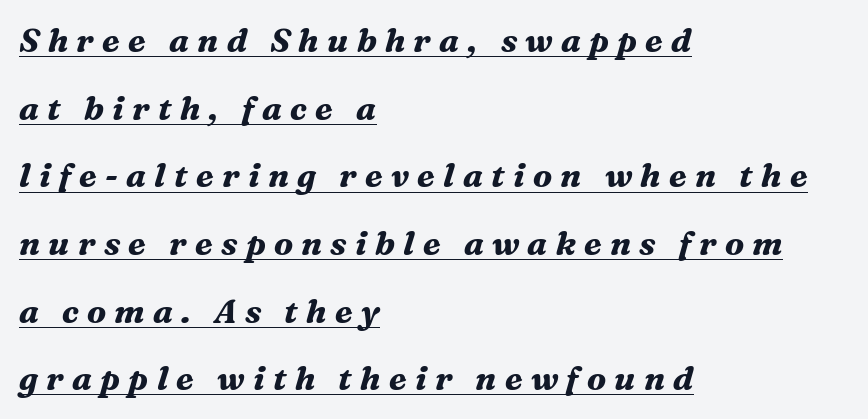
Q: Is the text bold? A: Yes.
Q: Is the text italic (slanted)? A: Yes, it leans right by about 16 degrees.
Q: Is the typeface a serif or a sans-serif typeface? A: Serif.
Q: Is the text underlined? A: Yes.
Q: How is the paragraph aligned? A: Left-aligned.
Q: Is the spacing between letters normal or unusually wide? A: Unusually wide.
Q: Is the spacing between lines tight, normal or loose? A: Loose.
Q: Width (condensed, normal, or wide)? A: Normal.
Q: Stroke contrast? A: Medium.
Q: x-height? A: Medium.
Q: Monospaced? A: No.
